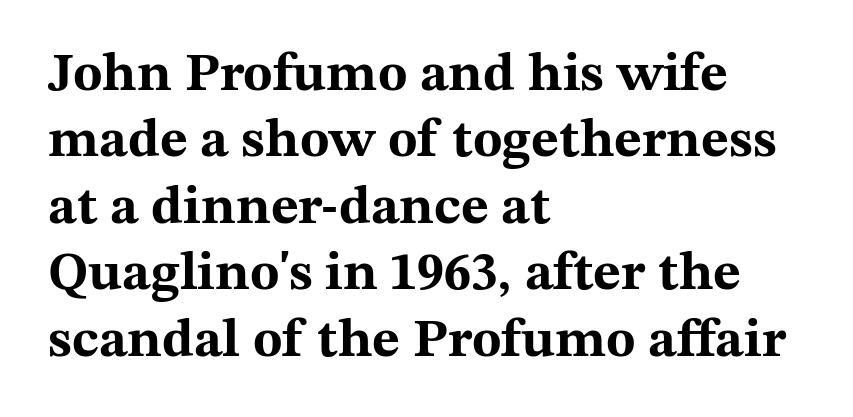
The image shows 54 px bold, wide serif type, upright; set left-aligned, line spacing 1.23x, normal letter spacing, not underlined; medium stroke contrast and a medium x-height.
